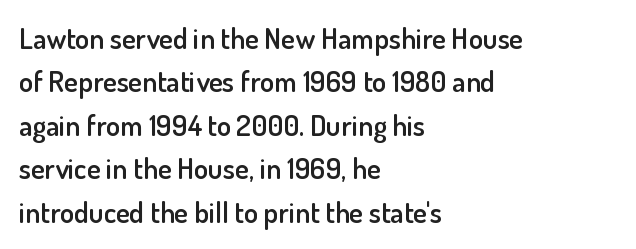
The image shows 29 px semibold sans-serif type, upright; set left-aligned, normal line spacing (1.5x), normal letter spacing, not underlined; low stroke contrast and a small x-height.
